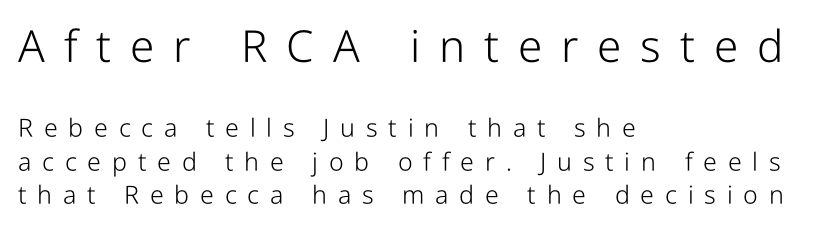
Q: Is the text bold? A: No.
Q: Is the text italic (slanted)? A: No, it is upright.
Q: Is the typeface a serif or a sans-serif typeface? A: Sans-serif.
Q: Is the text underlined? A: No.
Q: How is the paragraph aligned? A: Left-aligned.
Q: Is the spacing between letters normal or unusually wide? A: Unusually wide.
Q: Is the spacing between lines tight, normal or loose? A: Normal.
Q: Which block of text is set in a larger size, the first (top) or the second (bottom)? A: The first (top) one.
Q: Width (condensed, normal, or wide)? A: Condensed.
Q: Stroke contrast? A: Low.
Q: x-height? A: Medium.
Q: Monospaced? A: No.
